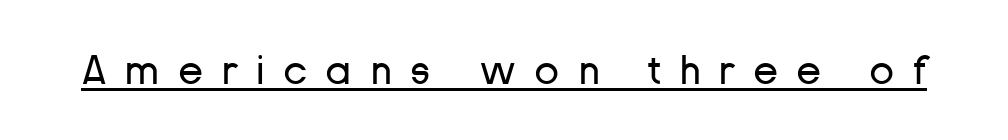
Q: Is the text bold? A: No.
Q: Is the text italic (slanted)? A: No, it is upright.
Q: Is the typeface a serif or a sans-serif typeface? A: Sans-serif.
Q: Is the text underlined? A: Yes.
Q: Is the spacing between letters normal or unusually wide? A: Unusually wide.
Q: Width (condensed, normal, or wide)? A: Normal.
Q: Stroke contrast? A: Low.
Q: x-height? A: Medium.
Q: Monospaced? A: No.
